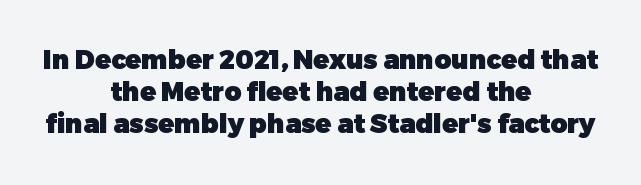
Tracking here is standard; glyphs follow each other at the usual distance. Notice how thick the strokes are: this is what a full bold looks like. The baseline area is clear. No italicization has been applied; the sample stays upright. Typeset on center — no edge is straight.
